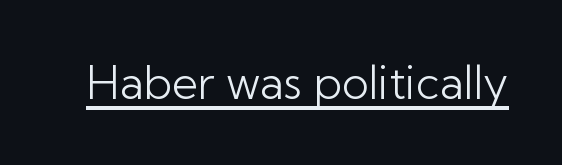
{"serif": "no", "italic": "no", "bold": "no", "weight": "light", "width": "normal", "stroke_contrast": "low", "x_height": "medium", "monospaced": "no", "underline": "yes", "letter_spacing": "normal", "letter_spacing_em": 0.0, "glyph_px": 45}
